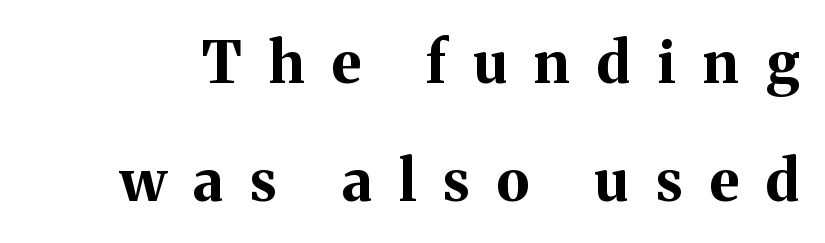
The image shows 57 px bold serif type, upright; set loose line spacing (2.07x), unusually wide letter spacing (+0.48 em), not underlined; medium stroke contrast and a medium x-height.
